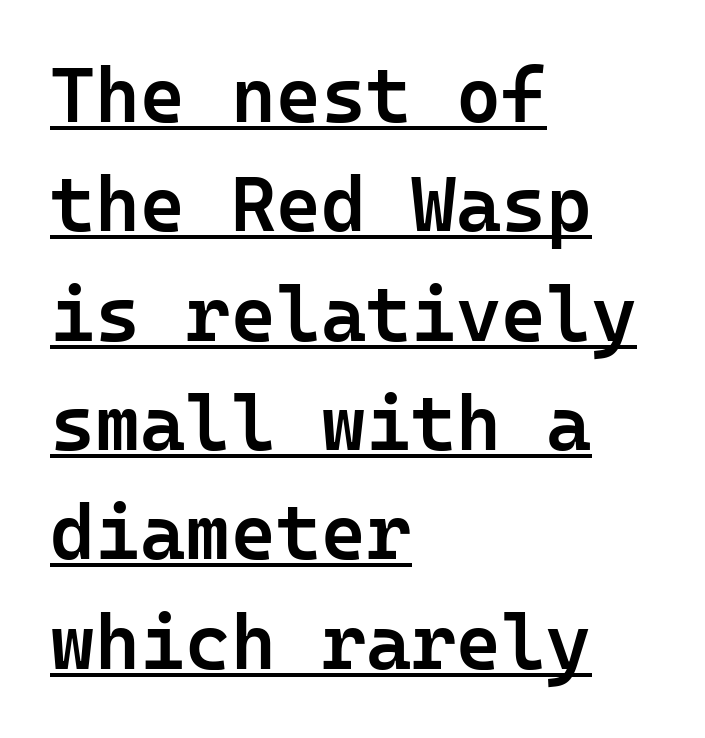
In terms of leading, this rendering sits right in the middle. A rule runs beneath these lines of type. The strokes are fattened partway — semibold, not bold. Is the block centered? No — it sits flush against the left margin. A typesetter would call this zero additional tracking. Is there any slant? The stems are plumb.
